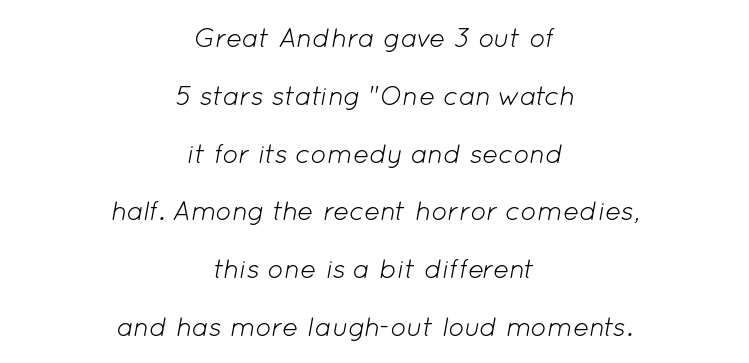
Leading is clearly above the norm, producing a sparse column. Caption: multi-line text, centered on the measure. Each row of text sits above clean, open space. Weight: in the light-to-regular range.
